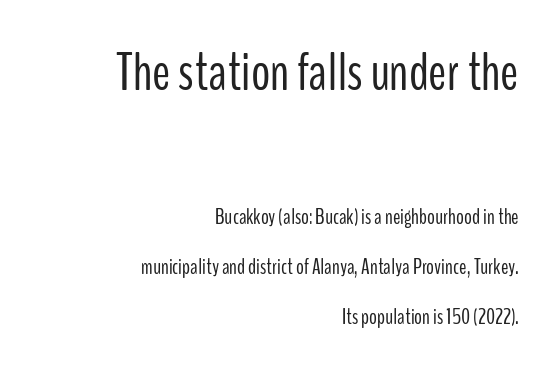
Caption: standard tracking, unaltered. The lines in this sample share a right terminus and differ only in where they begin. Is there any slant? The stems are plumb. Type size steps down from the first block to the second. Just letters on the line, the space beneath them empty. The rendering uses natural spacing where letterforms have individual widths.
